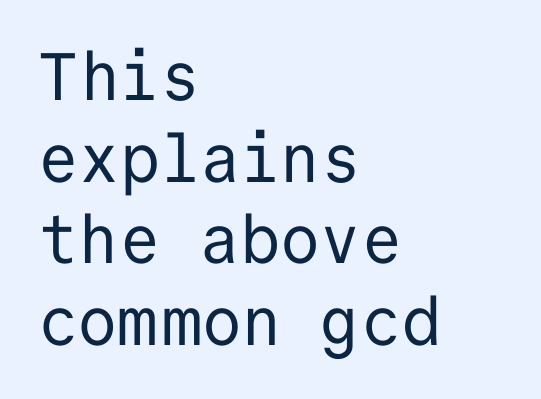
The lettering holds an erect, upright posture throughout. Looks like terminal output: every glyph gets an equal slot. Where is the straight margin? On the left. Glyph-to-glyph distance matches everyday printed text. Check the space under the baseline: it is left empty. Each stroke keeps to a modest, everyday thickness or less.
